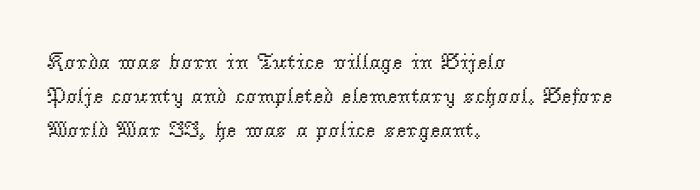
Q: Is the text bold? A: No.
Q: Is the text italic (slanted)? A: No, it is upright.
Q: Is the text underlined? A: No.
Q: How is the paragraph aligned? A: Left-aligned.
Q: Is the spacing between letters normal or unusually wide? A: Normal.
Q: Is the spacing between lines tight, normal or loose? A: Normal.
